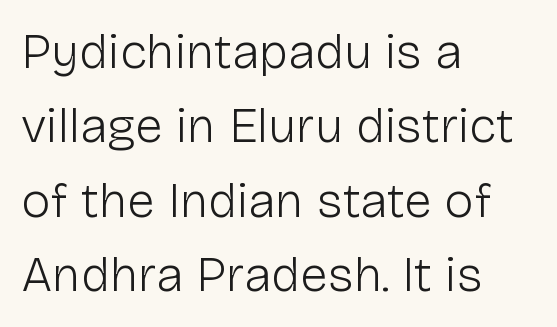
{"serif": "no", "italic": "no", "bold": "no", "weight": "light", "width": "normal", "stroke_contrast": "low", "x_height": "medium", "monospaced": "no", "underline": "no", "align": "left", "line_spacing": "normal", "line_spacing_ratio": 1.49, "letter_spacing": "normal", "letter_spacing_em": 0.0, "glyph_px": 50}
